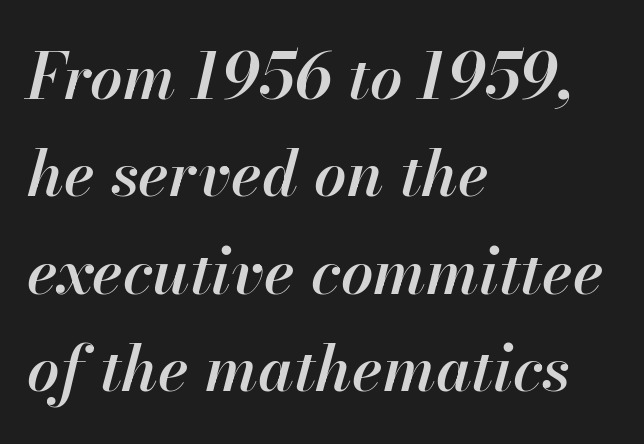
Q: Is the text bold? A: Semi-bold.
Q: Is the text italic (slanted)? A: Yes, it leans right by about 13 degrees.
Q: Is the text underlined? A: No.
Q: How is the paragraph aligned? A: Left-aligned.
Q: Is the spacing between letters normal or unusually wide? A: Normal.
Q: Is the spacing between lines tight, normal or loose? A: Normal.
Q: Width (condensed, normal, or wide)? A: Normal.
Q: Stroke contrast? A: High.
Q: x-height? A: Small.
Q: Monospaced? A: No.
